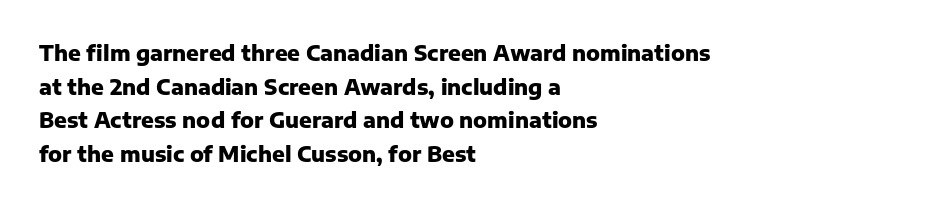
The image shows 21 px bold type, upright; set left-aligned, normal line spacing (1.6x), normal letter spacing, not underlined.
